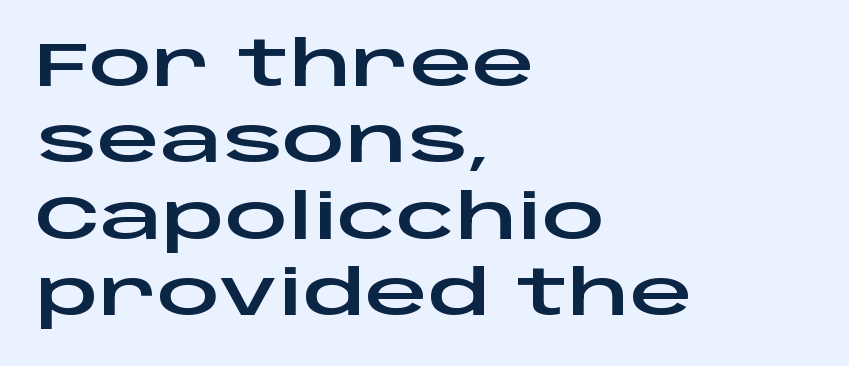
Q: Is the text italic (slanted)? A: No, it is upright.
Q: Is the typeface a serif or a sans-serif typeface? A: Sans-serif.
Q: Is the text underlined? A: No.
Q: How is the paragraph aligned? A: Left-aligned.
Q: Is the spacing between letters normal or unusually wide? A: Normal.
Q: Width (condensed, normal, or wide)? A: Wide.
Q: Stroke contrast? A: Low.
Q: x-height? A: Large.
Q: Monospaced? A: No.
